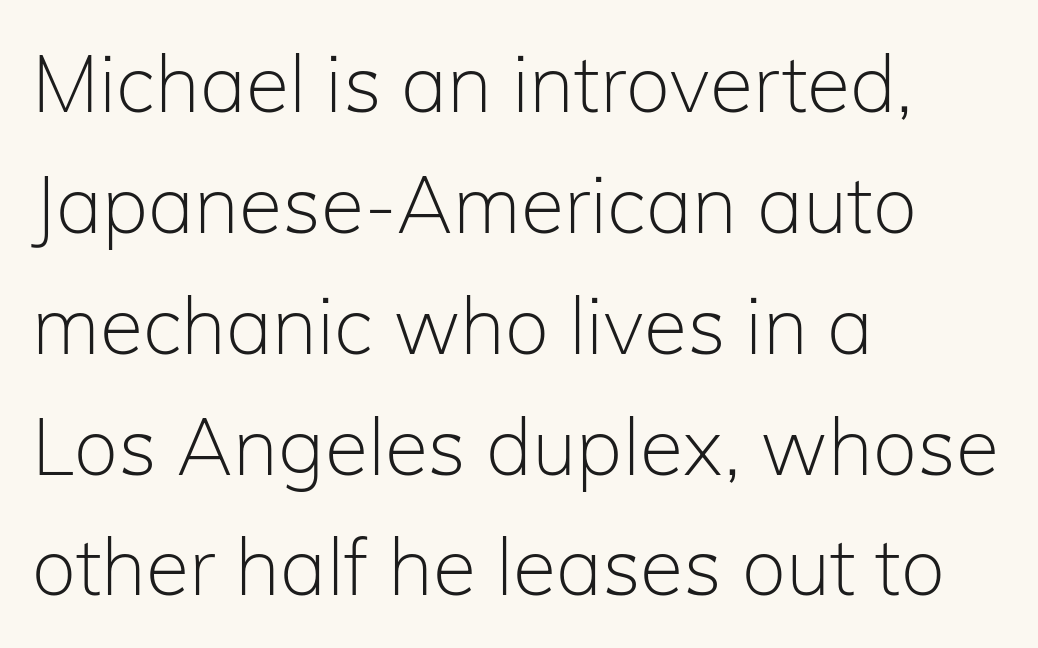
The image shows 79 px light sans-serif type, upright; set left-aligned, normal line spacing (1.53x), normal letter spacing, not underlined; low stroke contrast and a medium x-height.
